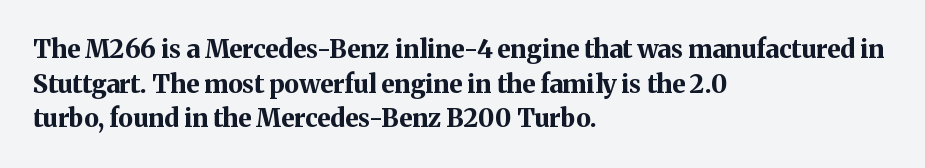
The type sits square on the baseline with zero lean. Summary of weight: heavy, a full bold. Rule under the text: the space is simply empty. Is the letter spacing exaggerated? No — it looks like the ordinary default.
